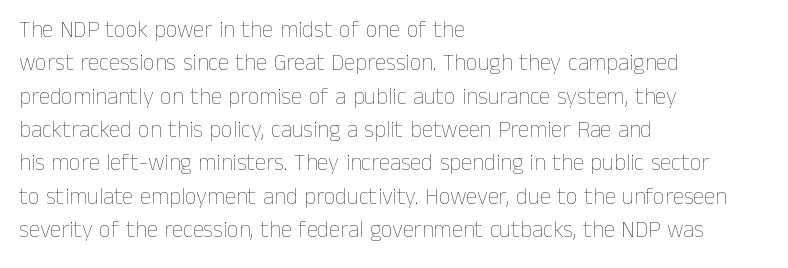
{"italic": "no", "bold": "no", "underline": "no", "align": "left", "line_spacing": "normal", "line_spacing_ratio": 1.45, "letter_spacing": "normal", "letter_spacing_em": 0.0, "glyph_px": 23}
